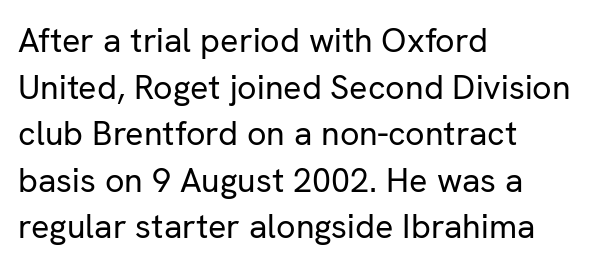
{"serif": "no", "italic": "no", "bold": "no", "weight": "regular", "width": "normal", "stroke_contrast": "low", "x_height": "medium", "monospaced": "no", "underline": "no", "align": "left", "line_spacing": "normal", "line_spacing_ratio": 1.37, "letter_spacing": "normal", "letter_spacing_em": 0.0, "glyph_px": 34}
